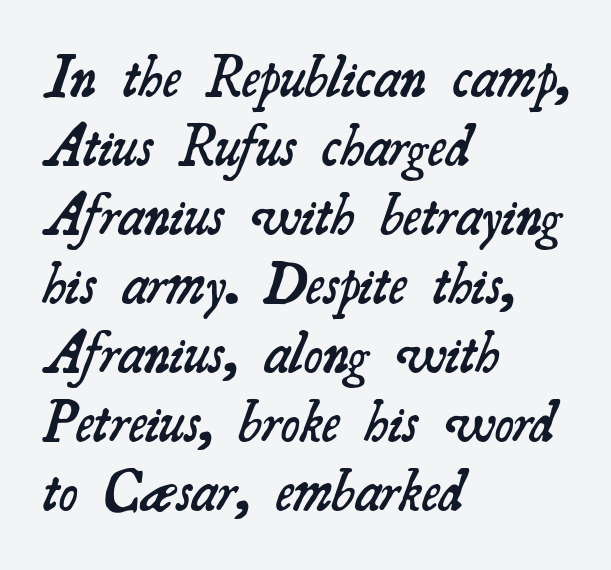
Q: Is the text bold? A: Semi-bold.
Q: Is the typeface a serif or a sans-serif typeface? A: Serif.
Q: Is the text underlined? A: No.
Q: How is the paragraph aligned? A: Left-aligned.
Q: Is the spacing between letters normal or unusually wide? A: Normal.
Q: Width (condensed, normal, or wide)? A: Normal.
Q: Stroke contrast? A: Medium.
Q: x-height? A: Small.
Q: Monospaced? A: No.
